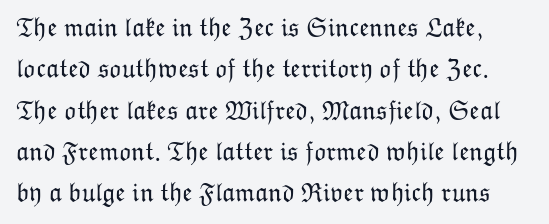
The strokes are not fattened; the text isn't bold. The line texture is even and compact thanks to regular tracking. These lines sit exactly where default settings would place them. Ordinary non-slanted type is in use.
